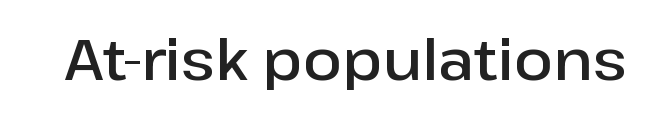
Q: Is the text bold? A: Semi-bold.
Q: Is the text italic (slanted)? A: No, it is upright.
Q: Is the typeface a serif or a sans-serif typeface? A: Sans-serif.
Q: Is the text underlined? A: No.
Q: Is the spacing between letters normal or unusually wide? A: Normal.
Q: Width (condensed, normal, or wide)? A: Normal.
Q: Stroke contrast? A: Low.
Q: x-height? A: Medium.
Q: Monospaced? A: No.
